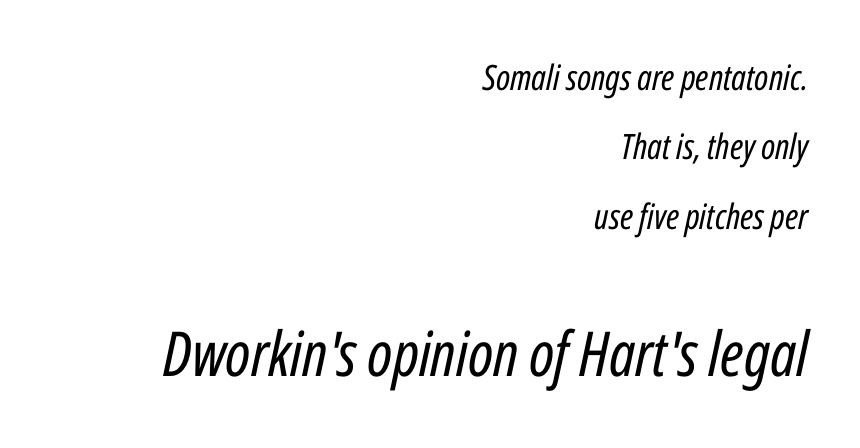
Q: Is the text bold? A: No.
Q: Is the text italic (slanted)? A: Yes, it leans right by about 12 degrees.
Q: Is the text underlined? A: No.
Q: How is the paragraph aligned? A: Right-aligned.
Q: Is the spacing between letters normal or unusually wide? A: Normal.
Q: Is the spacing between lines tight, normal or loose? A: Loose.
Q: Which block of text is set in a larger size, the first (top) or the second (bottom)? A: The second (bottom) one.
Q: Width (condensed, normal, or wide)? A: Condensed.
Q: Stroke contrast? A: Low.
Q: x-height? A: Medium.
Q: Monospaced? A: No.
